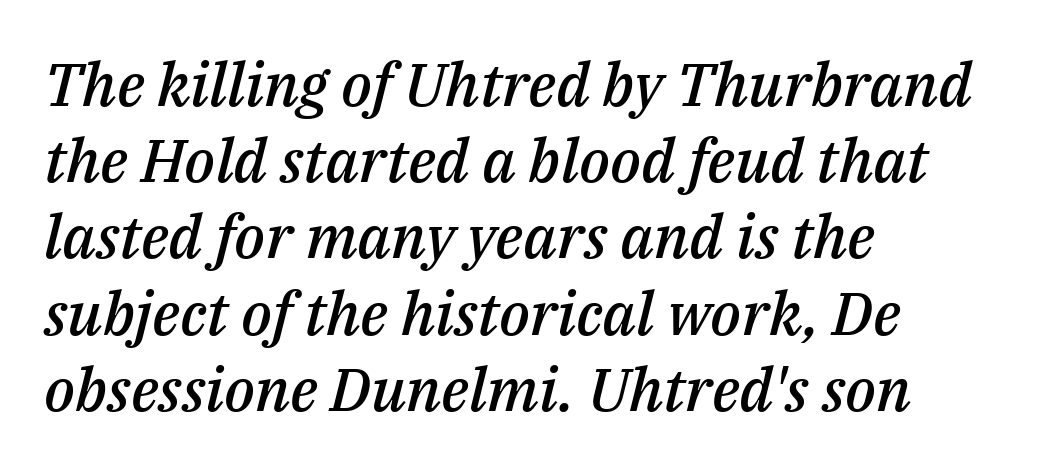
Here the designer chose a conventional face with non-uniform glyph widths. Words float on clear page, feet unadorned. The space between consecutive lines is moderate. Moderately thickened strokes mark this as semibold type. The gaps between neighbouring characters are ordinary and unremarkable. Italic: yes, the glyphs are oblique.
